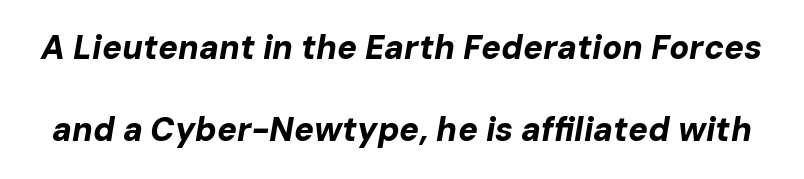
Q: Is the text bold? A: Yes.
Q: Is the text italic (slanted)? A: Yes, it leans right by about 10 degrees.
Q: Is the text underlined? A: No.
Q: Is the spacing between letters normal or unusually wide? A: Normal.
Q: Is the spacing between lines tight, normal or loose? A: Loose.
Q: Width (condensed, normal, or wide)? A: Normal.
Q: Stroke contrast? A: Low.
Q: x-height? A: Medium.
Q: Monospaced? A: No.
